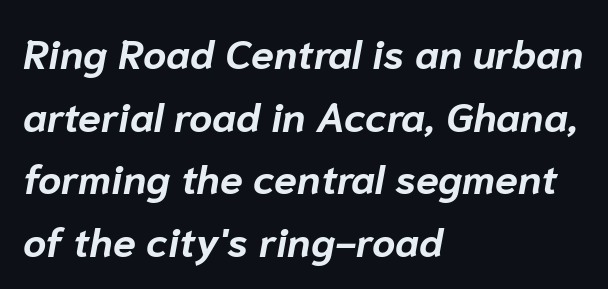
Q: Is the text bold? A: Yes.
Q: Is the text italic (slanted)? A: Yes, it leans right by about 10 degrees.
Q: Is the text underlined? A: No.
Q: How is the paragraph aligned? A: Left-aligned.
Q: Is the spacing between letters normal or unusually wide? A: Normal.
Q: Is the spacing between lines tight, normal or loose? A: Normal.
Q: Width (condensed, normal, or wide)? A: Normal.
Q: Stroke contrast? A: Low.
Q: x-height? A: Medium.
Q: Monospaced? A: No.
